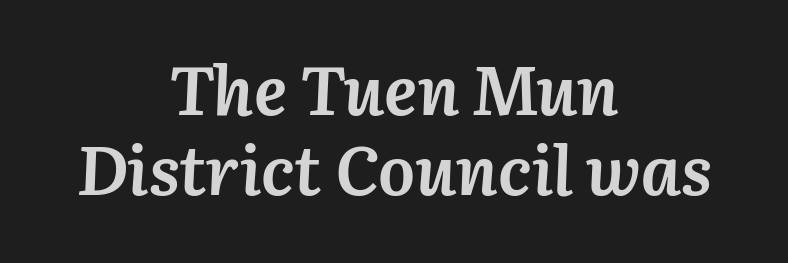
{"italic": "yes", "lean": "right", "slant_degrees": 3, "bold": "yes", "weight": "semibold", "width": "normal", "stroke_contrast": "medium", "x_height": "medium", "monospaced": "no", "underline": "no", "align": "center", "line_spacing_ratio": 1.16, "letter_spacing": "normal", "letter_spacing_em": 0.0, "glyph_px": 69}
